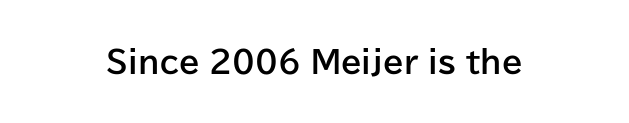
The specimen reads as upright at a glance. In terms of letterform style, serifs are entirely absent. What stands out about the letter spacing? Nothing — it is the standard amount. Chunky letters — that's bold for sure. Proportional: the letters do not fall into vertical columns. Check under the words: just untouched page.
